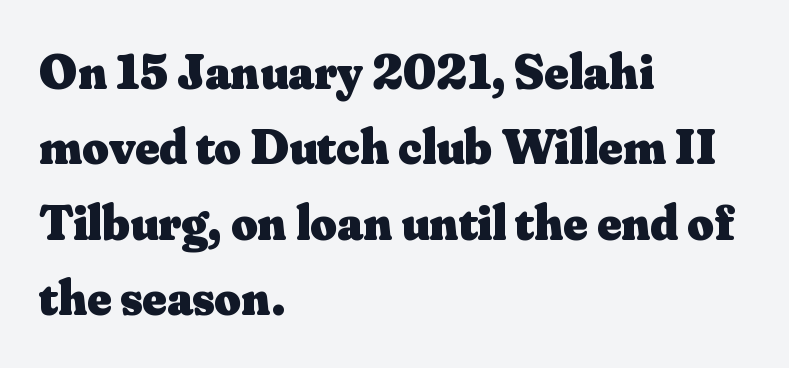
{"serif": "yes", "italic": "no", "bold": "yes", "weight": "heavy", "width": "normal", "stroke_contrast": "medium", "x_height": "small", "monospaced": "no", "underline": "no", "align": "left", "line_spacing": "normal", "line_spacing_ratio": 1.48, "letter_spacing": "normal", "letter_spacing_em": 0.0, "glyph_px": 51}
